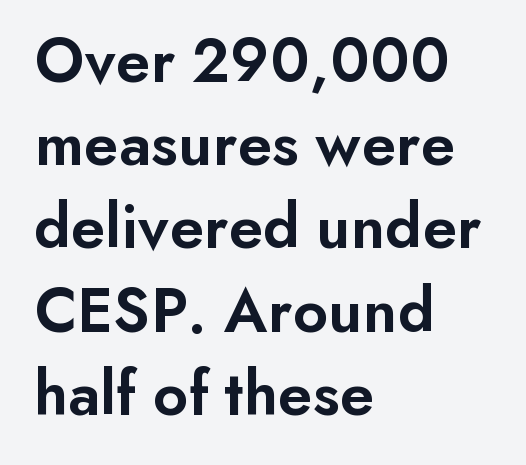
These lines are rendered in a variable-pitch font. Stroke thickness is moderately raised; the sample reads as semibold. Notice how the stems are strictly vertical — no italics here. A classic flush-left, rag-right setting is used for this passage. No word sits above an underline. The type is set solid horizontally, with unmodified tracking.
